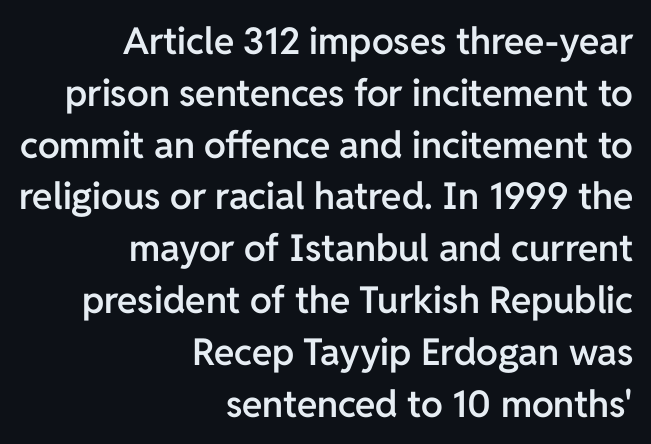
{"serif": "no", "italic": "no", "bold": "semi", "weight": "semibold", "width": "normal", "stroke_contrast": "low", "x_height": "medium", "monospaced": "no", "underline": "no", "align": "right", "line_spacing": "normal", "line_spacing_ratio": 1.4, "letter_spacing": "normal", "letter_spacing_em": 0.0, "glyph_px": 37}
